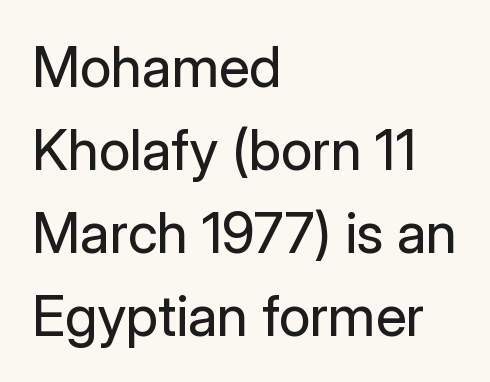
The image shows 56 px regular-weight sans-serif type, upright; set left-aligned, normal line spacing (1.48x), normal letter spacing, not underlined; low stroke contrast and a medium x-height.
